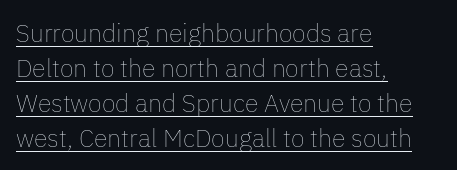
Q: Is the text bold? A: No.
Q: Is the text italic (slanted)? A: No, it is upright.
Q: Is the text underlined? A: Yes.
Q: How is the paragraph aligned? A: Left-aligned.
Q: Is the spacing between letters normal or unusually wide? A: Normal.
Q: Is the spacing between lines tight, normal or loose? A: Normal.
